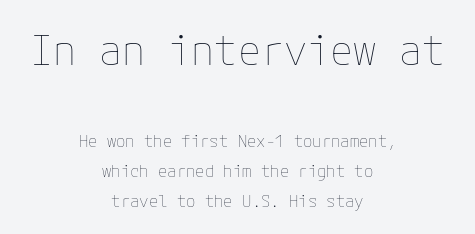
No letter is thick-stroked: the sample isn't bold. The block sitting higher on the canvas is the one with enlarged characters. Visually the block forms a symmetrical silhouette, jagged on both flanks. No extra tracking has been applied to these lines. A roman cut, with each character standing at attention. Descenders are the only things crossing below the line.
